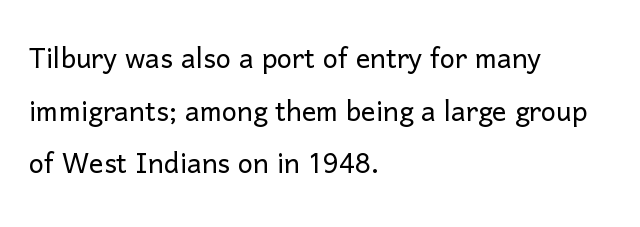
{"serif": "no", "italic": "no", "bold": "no", "weight": "light", "width": "normal", "stroke_contrast": "low", "x_height": "medium", "monospaced": "no", "underline": "no", "align": "left", "line_spacing": "normal", "line_spacing_ratio": 1.46, "letter_spacing": "normal", "letter_spacing_em": 0.0, "glyph_px": 36}
